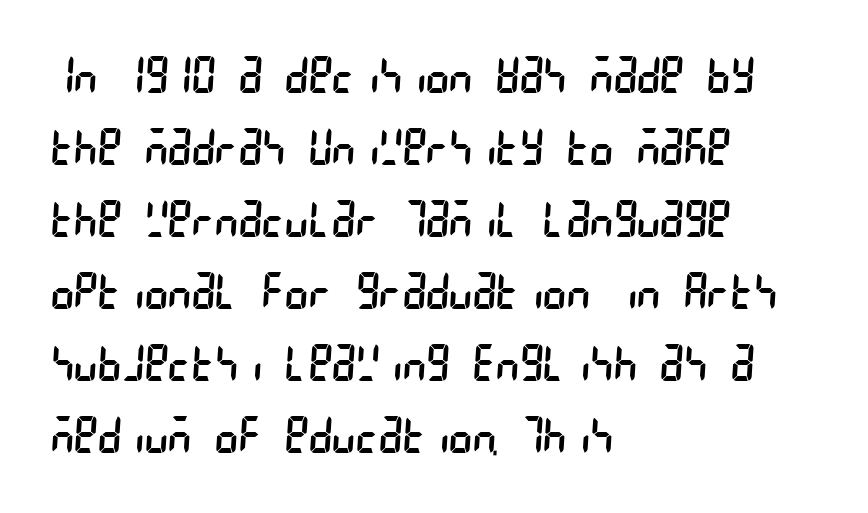
{"serif": "no", "bold": "no", "weight": "regular", "width": "condensed", "stroke_contrast": "low", "x_height": "large", "underline": "no", "align": "left", "line_spacing": "normal", "line_spacing_ratio": 1.44, "letter_spacing": "normal", "letter_spacing_em": 0.0, "glyph_px": 50}
